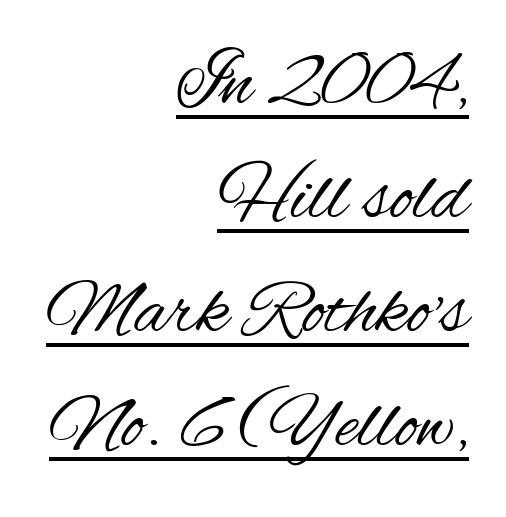
{"serif": "no", "bold": "no", "weight": "regular", "width": "condensed", "stroke_contrast": "medium", "x_height": "small", "monospaced": "no", "underline": "yes", "align": "right", "line_spacing": "normal", "line_spacing_ratio": 1.46, "letter_spacing": "normal", "letter_spacing_em": 0.0, "glyph_px": 78}
